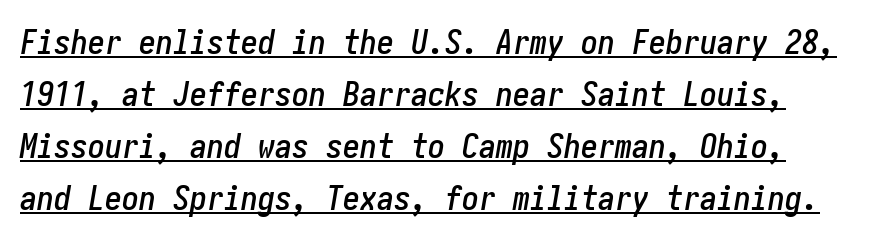
The image shows 34 px condensed type, italic (leaning right); set normal line spacing (1.53x), normal letter spacing, underlined; low stroke contrast and a medium x-height.
